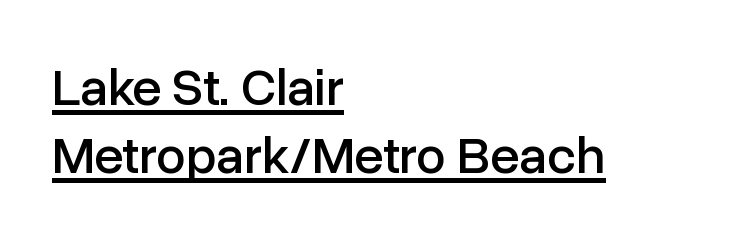
{"serif": "no", "italic": "no", "width": "normal", "stroke_contrast": "low", "x_height": "medium", "monospaced": "no", "underline": "yes", "align": "left", "line_spacing": "normal", "line_spacing_ratio": 1.29, "letter_spacing": "normal", "letter_spacing_em": 0.0, "glyph_px": 53}
